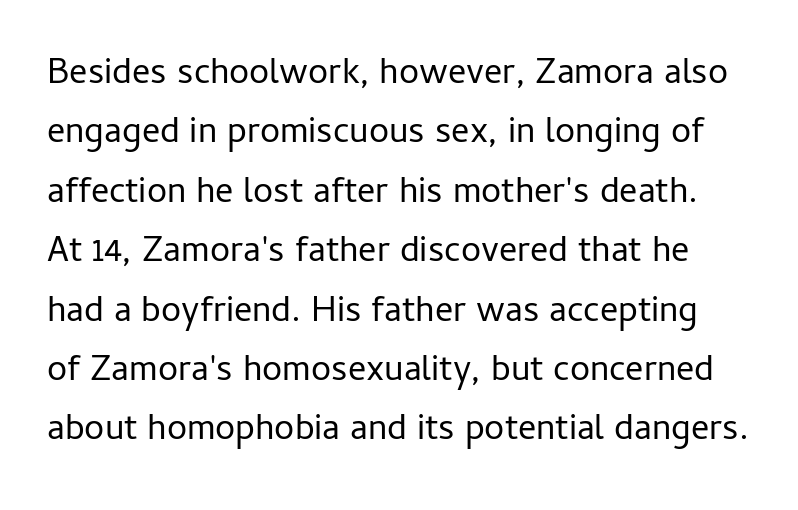
The image shows 36 px regular-weight sans-serif type, upright; set normal line spacing (1.65x), normal letter spacing, not underlined; low stroke contrast and a medium x-height.
